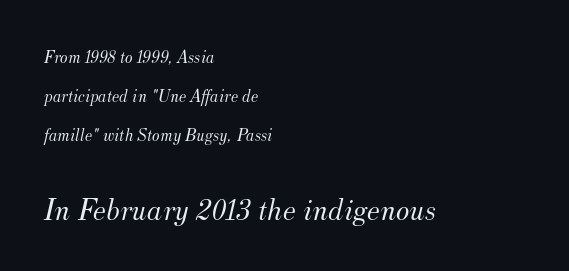
{"serif": "yes", "italic": "yes", "lean": "right", "slant_degrees": 12, "bold": "no", "weight": "light", "width": "normal", "stroke_contrast": "medium", "x_height": "small", "monospaced": "no", "underline": "no", "align": "left", "line_spacing": "loose", "line_spacing_ratio": 2.17, "letter_spacing": "normal", "letter_spacing_em": 0.0, "larger_block": "second", "size_ratio": 1.78, "glyph_px": 32}
